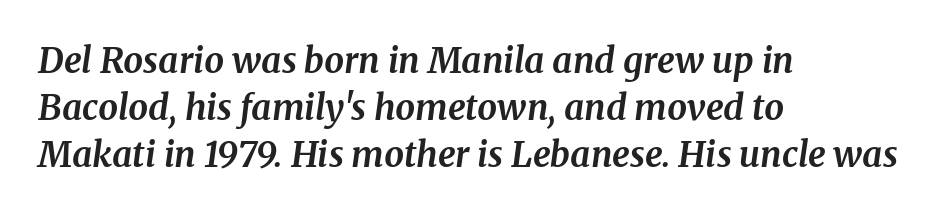
{"serif": "yes", "italic": "yes", "lean": "right", "slant_degrees": 8, "bold": "yes", "weight": "bold", "width": "normal", "stroke_contrast": "medium", "x_height": "medium", "monospaced": "no", "underline": "no", "align": "left", "line_spacing": "normal", "line_spacing_ratio": 1.34, "letter_spacing": "normal", "letter_spacing_em": 0.0, "glyph_px": 35}
